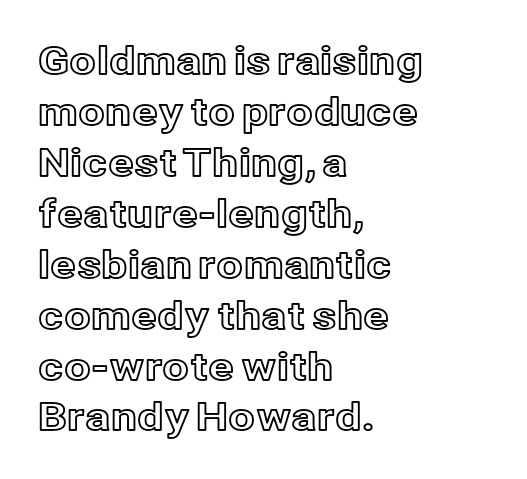
{"italic": "no", "width": "normal", "x_height": "medium", "monospaced": "no", "underline": "no", "align": "left", "line_spacing": "normal", "line_spacing_ratio": 1.34, "letter_spacing": "normal", "letter_spacing_em": 0.0, "glyph_px": 38}
